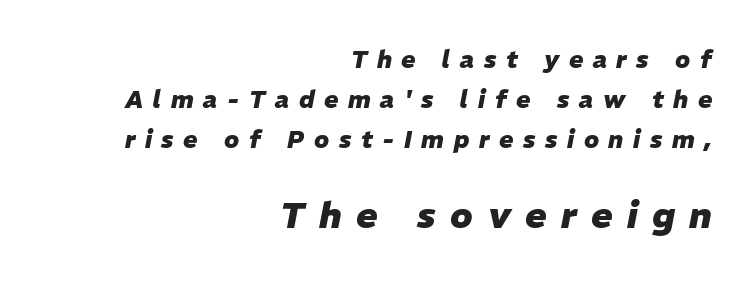
{"italic": "yes", "lean": "right", "slant_degrees": 11, "bold": "yes", "weight": "heavy", "width": "normal", "stroke_contrast": "low", "x_height": "medium", "monospaced": "no", "underline": "no", "align": "right", "line_spacing": "normal", "line_spacing_ratio": 1.66, "letter_spacing": "wide", "letter_spacing_em": 0.4, "larger_block": "second", "size_ratio": 1.5, "glyph_px": 36}
